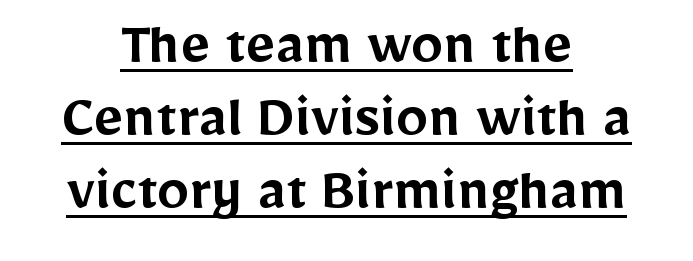
The image shows 64 px semibold sans-serif type, upright; set centered, tight line spacing (1.14x), normal letter spacing, underlined; low stroke contrast and a medium x-height.
